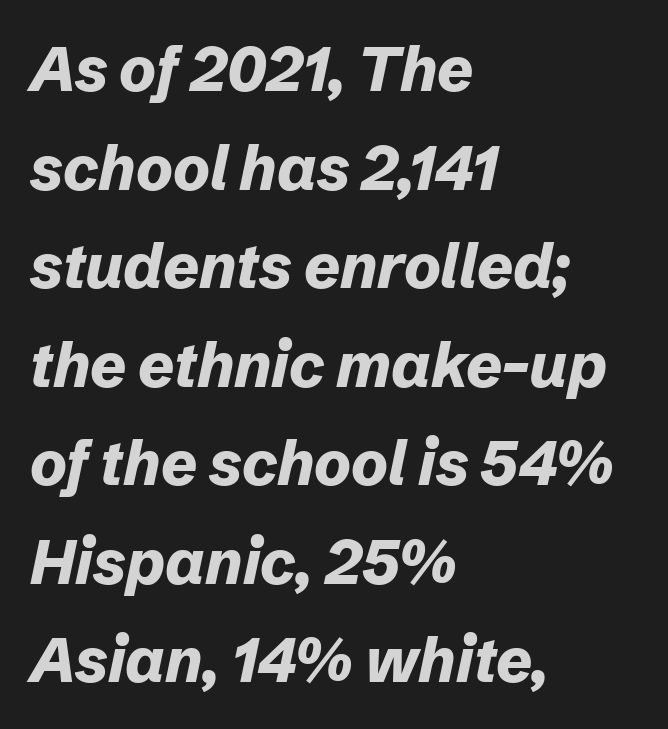
The typesetting leans heavy: a genuine bold. Rendered with sloped, italic letterforms. Where is the straight margin? On the left. Think of a printed novel: that variable character pitch is what you see here.
